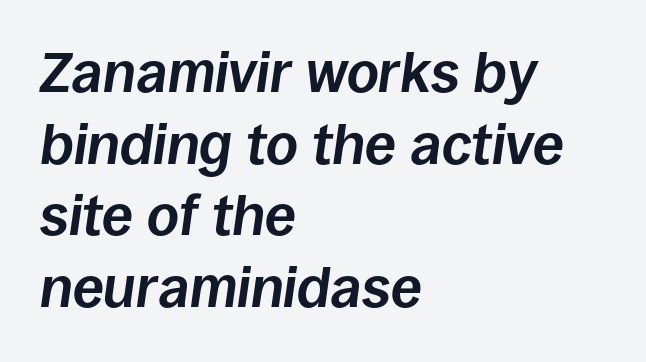
{"italic": "yes", "lean": "right", "slant_degrees": 8, "bold": "yes", "weight": "bold", "width": "normal", "stroke_contrast": "low", "x_height": "large", "monospaced": "no", "underline": "no", "align": "left", "line_spacing": "normal", "line_spacing_ratio": 1.28, "letter_spacing": "normal", "letter_spacing_em": 0.0, "glyph_px": 56}
